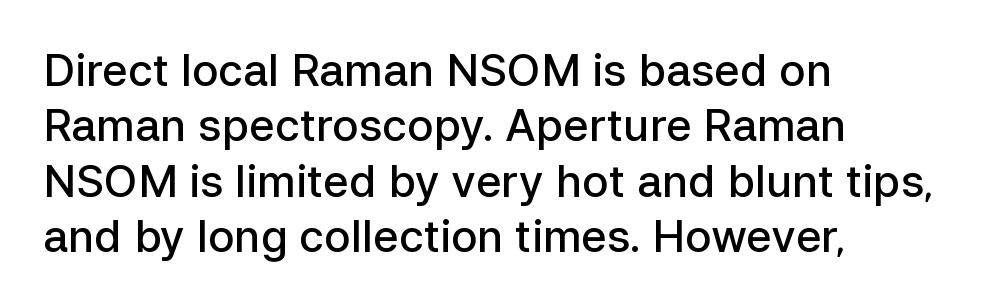
The image shows 44 px semibold sans-serif type, upright; set left-aligned, normal line spacing (1.26x), normal letter spacing, not underlined; low stroke contrast and a medium x-height.
